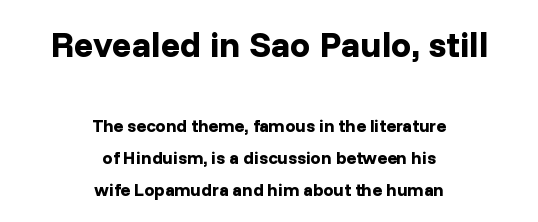
Inter-character spacing is left at the font's built-in metrics. I'd call this a sans setting — the letters go barefoot. The glyphs have the mass of a bold cut. The setting favours the middle, as headings and verse often do.
